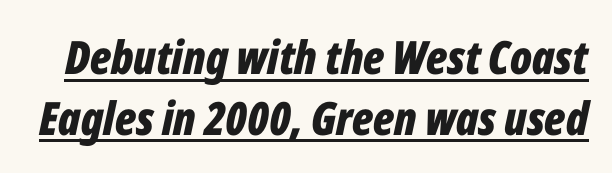
The image shows 46 px bold, condensed type, italic (leaning right); set normal line spacing (1.32x), normal letter spacing, underlined; low stroke contrast and a medium x-height.
